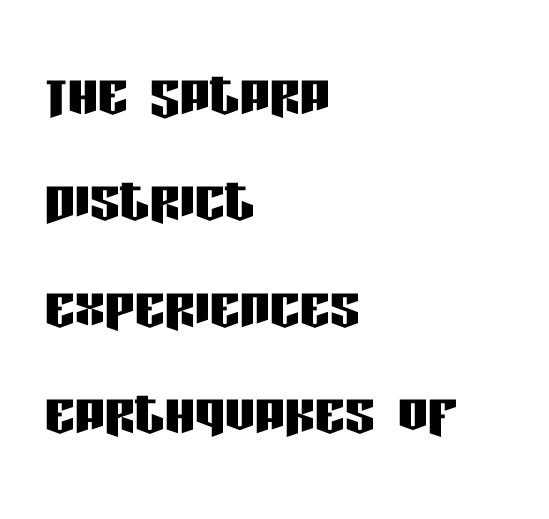
Unlike a traditional serif, this face leaves its strokes unadorned. Ordinary non-slanted type is in use. Alignment: flush left. Do the characters align in a grid? No, the font is proportional. Words appear dense and cohesive because spacing is normal.
